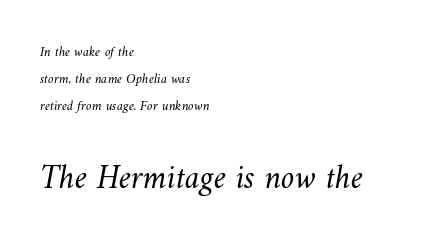
{"bold": "no", "weight": "light", "width": "normal", "stroke_contrast": "medium", "x_height": "small", "monospaced": "no", "underline": "no", "align": "left", "line_spacing": "loose", "line_spacing_ratio": 1.94, "letter_spacing": "normal", "letter_spacing_em": 0.0, "larger_block": "second", "size_ratio": 2.43, "glyph_px": 34}
